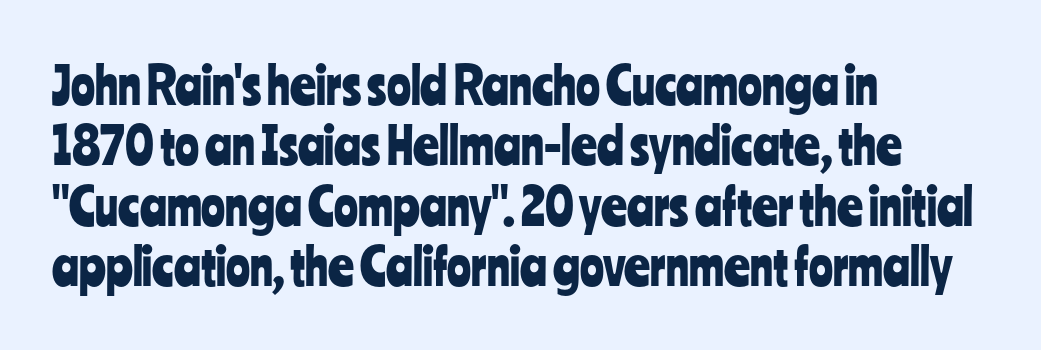
{"serif": "no", "italic": "no", "width": "condensed", "stroke_contrast": "low", "x_height": "medium", "monospaced": "no", "underline": "no", "align": "left", "line_spacing_ratio": 1.21, "letter_spacing": "normal", "letter_spacing_em": 0.0, "glyph_px": 50}
